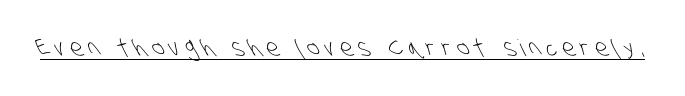
{"bold": "no", "underline": "yes", "letter_spacing": "wide", "letter_spacing_em": 0.24, "glyph_px": 23}
